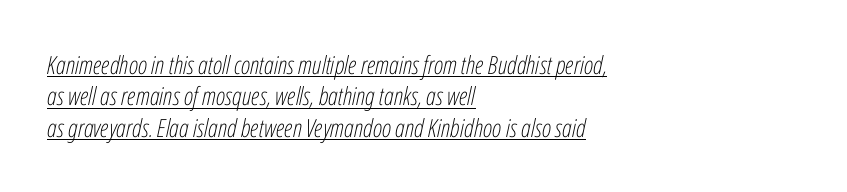
The image shows 25 px text type, italic (leaning right); set left-aligned, normal line spacing (1.26x), normal letter spacing, underlined.
